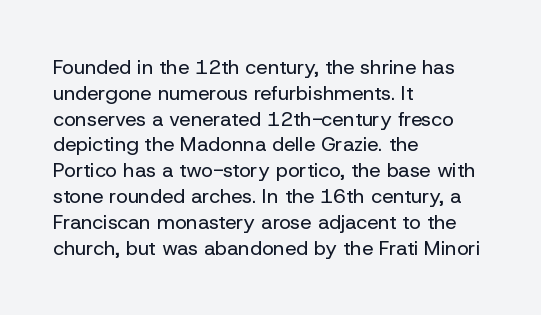
{"italic": "no", "bold": "no", "underline": "no", "align": "left", "line_spacing": "normal", "line_spacing_ratio": 1.29, "letter_spacing": "normal", "letter_spacing_em": 0.0, "glyph_px": 20}
